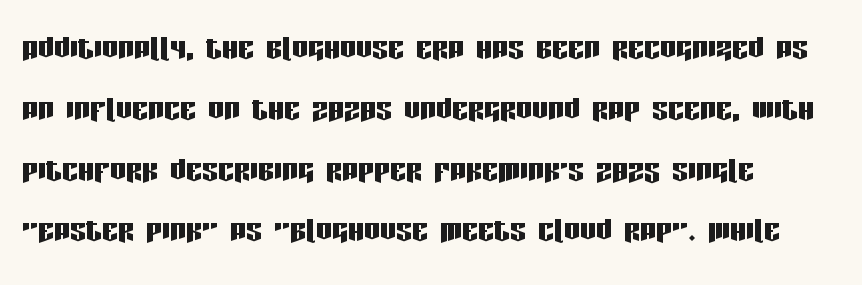
Q: Is the text italic (slanted)? A: No, it is upright.
Q: Is the typeface a serif or a sans-serif typeface? A: Sans-serif.
Q: Is the text underlined? A: No.
Q: How is the paragraph aligned? A: Left-aligned.
Q: Is the spacing between letters normal or unusually wide? A: Normal.
Q: Is the spacing between lines tight, normal or loose? A: Normal.
Q: Width (condensed, normal, or wide)? A: Condensed.
Q: Stroke contrast? A: Low.
Q: x-height? A: Large.
Q: Monospaced? A: No.
